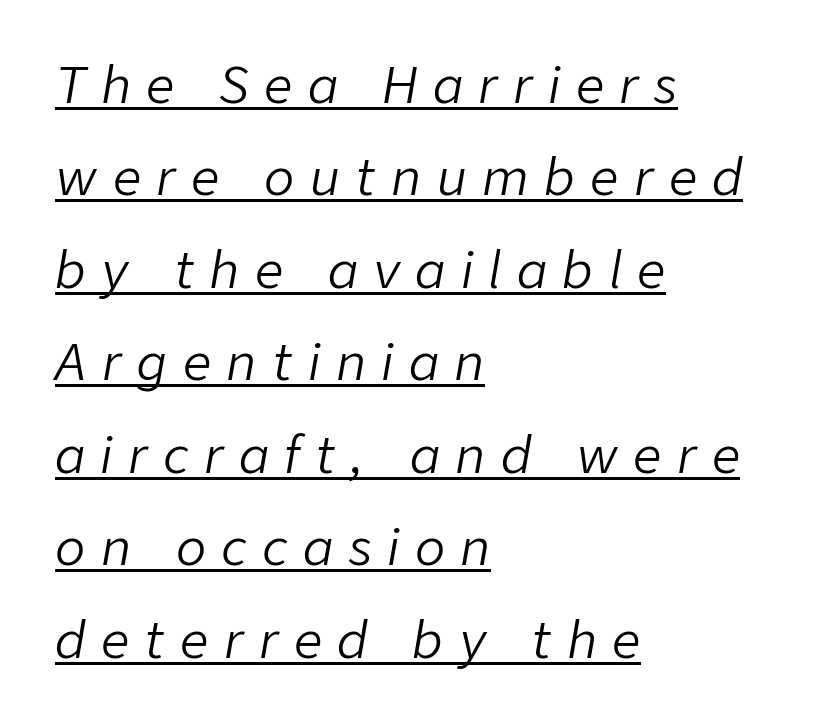
The image shows 50 px light type, italic (leaning right); set left-aligned, line spacing 1.85x, unusually wide letter spacing (+0.31 em), underlined; low stroke contrast and a medium x-height.
